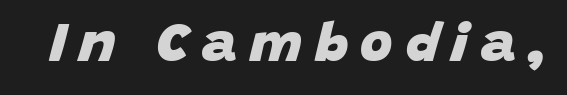
Q: Is the text bold? A: Yes.
Q: Is the text italic (slanted)? A: Yes, it leans right by about 15 degrees.
Q: Is the text underlined? A: No.
Q: Is the spacing between letters normal or unusually wide? A: Unusually wide.
Q: Width (condensed, normal, or wide)? A: Normal.
Q: Stroke contrast? A: Low.
Q: x-height? A: Large.
Q: Monospaced? A: No.
